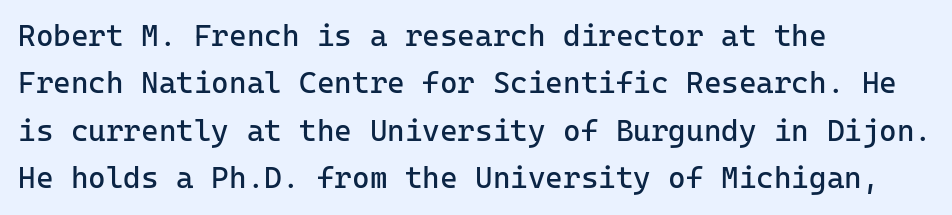
{"serif": "no", "italic": "no", "bold": "no", "weight": "regular", "width": "normal", "stroke_contrast": "low", "x_height": "medium", "monospaced": "yes", "underline": "no", "align": "left", "line_spacing": "normal", "line_spacing_ratio": 1.58, "letter_spacing": "normal", "letter_spacing_em": 0.0, "glyph_px": 30}
